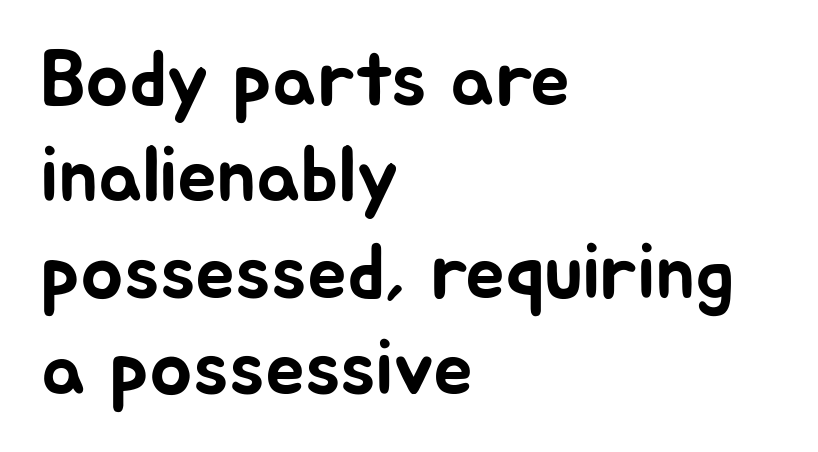
Q: Is the text italic (slanted)? A: No, it is upright.
Q: Is the typeface a serif or a sans-serif typeface? A: Sans-serif.
Q: Is the text underlined? A: No.
Q: How is the paragraph aligned? A: Left-aligned.
Q: Is the spacing between letters normal or unusually wide? A: Normal.
Q: Width (condensed, normal, or wide)? A: Normal.
Q: Stroke contrast? A: Low.
Q: x-height? A: Medium.
Q: Monospaced? A: No.
